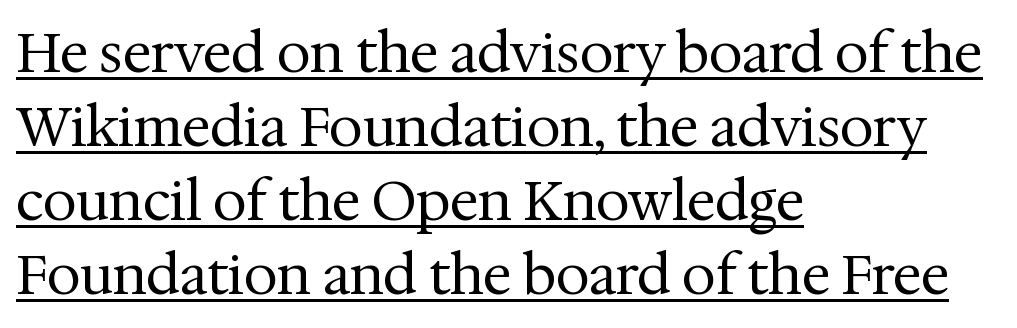
Is there much room between lines? A standard amount, neither cramped nor airy. Students, note that the glyphs here touch the page at normal intervals. What decoration does the sample have? An underline. Looks like regular typesetting: each glyph gets only the width it needs. Ordinary non-slanted type is in use. Does the copy run flush right? No — it runs flush left.
